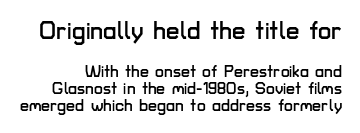
Underline: absent. Quick note: interline space is minimal. There is no visible air inserted between adjacent glyphs. The letters in the upper block stand taller than those in the block below. Quick note: not italic, upright.
